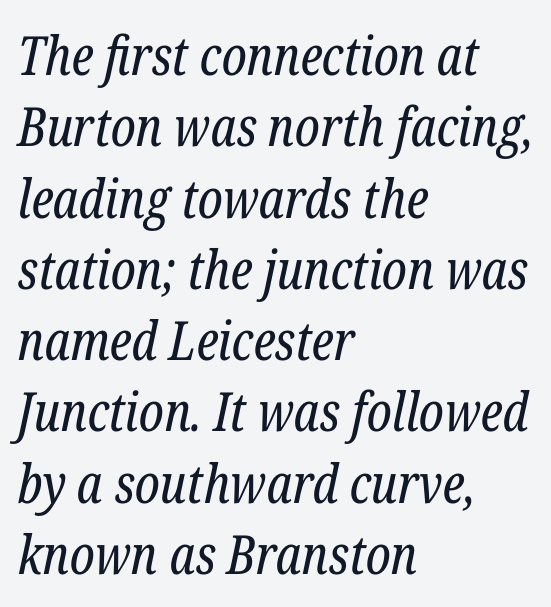
The image shows 54 px regular-weight, condensed serif type, italic (leaning right); set left-aligned, normal line spacing (1.32x), normal letter spacing, not underlined; low stroke contrast and a medium x-height.
